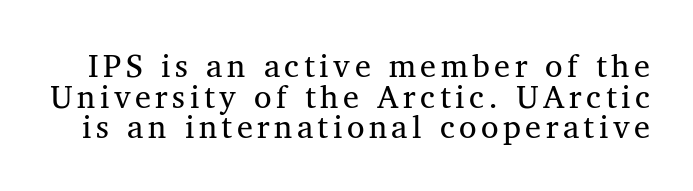
Q: Is the text bold? A: No.
Q: Is the text italic (slanted)? A: No, it is upright.
Q: Is the typeface a serif or a sans-serif typeface? A: Serif.
Q: Is the text underlined? A: No.
Q: Is the spacing between lines tight, normal or loose? A: Tight.
Q: Width (condensed, normal, or wide)? A: Normal.
Q: Stroke contrast? A: Medium.
Q: x-height? A: Medium.
Q: Monospaced? A: No.
